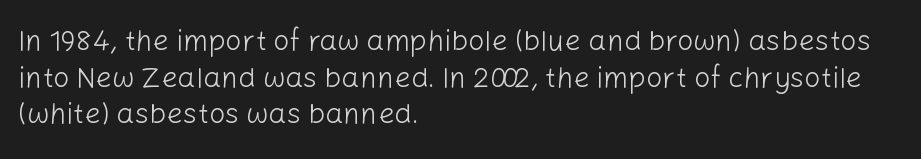
{"serif": "no", "italic": "no", "bold": "no", "weight": "light", "width": "normal", "stroke_contrast": "low", "x_height": "medium", "monospaced": "no", "underline": "no", "align": "left", "line_spacing": "normal", "line_spacing_ratio": 1.26, "letter_spacing": "normal", "letter_spacing_em": 0.0, "glyph_px": 29}
